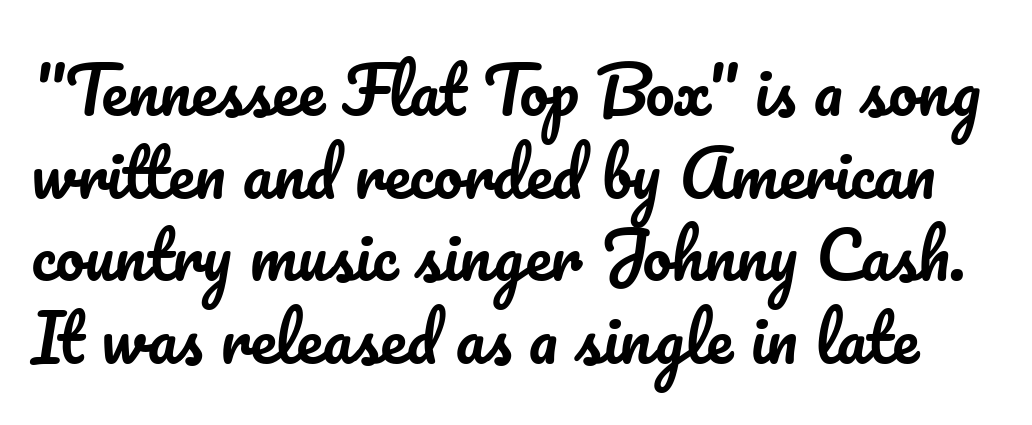
{"width": "normal", "stroke_contrast": "low", "x_height": "small", "monospaced": "no", "underline": "no", "line_spacing": "normal", "line_spacing_ratio": 1.27, "letter_spacing": "normal", "letter_spacing_em": 0.0, "glyph_px": 65}
